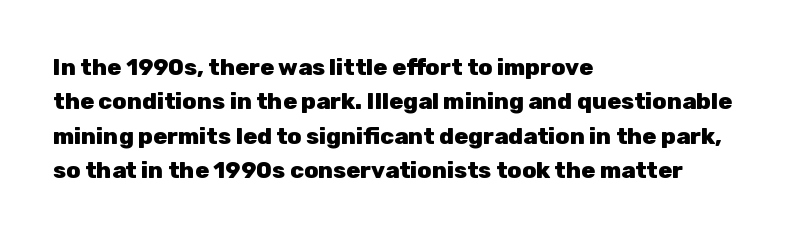
{"italic": "no", "bold": "yes", "underline": "no", "align": "left", "line_spacing": "normal", "line_spacing_ratio": 1.49, "letter_spacing": "normal", "letter_spacing_em": 0.0, "glyph_px": 23}
